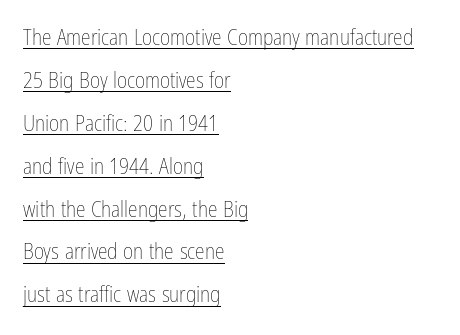
{"italic": "no", "bold": "no", "underline": "yes", "align": "left", "line_spacing": "loose", "line_spacing_ratio": 1.95, "letter_spacing": "normal", "letter_spacing_em": 0.0, "glyph_px": 22}
